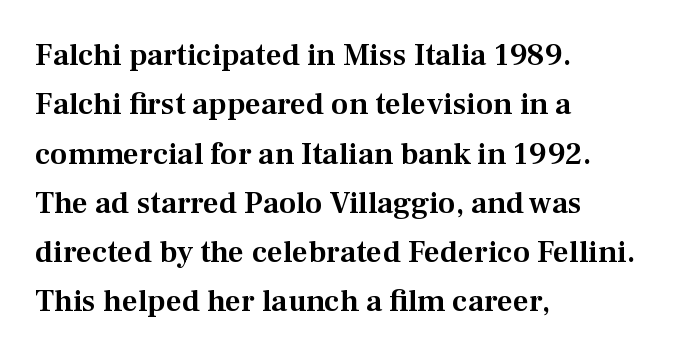
There is no visible air inserted between adjacent glyphs. Quick note: not italic, upright. A typesetter would label this face a serif. How would I describe the line gaps? Plain and ordinary.
